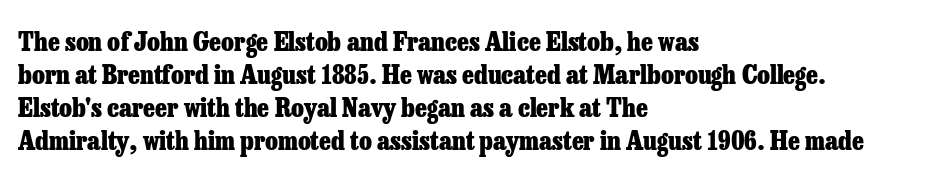
Q: Is the text bold? A: Yes.
Q: Is the text italic (slanted)? A: No, it is upright.
Q: Is the text underlined? A: No.
Q: How is the paragraph aligned? A: Left-aligned.
Q: Is the spacing between letters normal or unusually wide? A: Normal.
Q: Is the spacing between lines tight, normal or loose? A: Normal.
